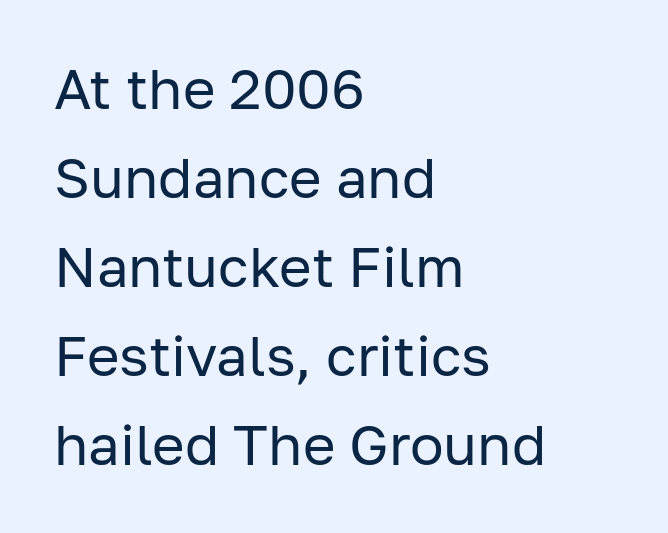
The area under the type is left untouched. These glyphs show unthickened strokes, regular width or finer. Classification — sans serif. Horizontal alignment here is leftward, the default for most running prose. Observe the ordinary spacing: letters are neighbours, not strangers.
